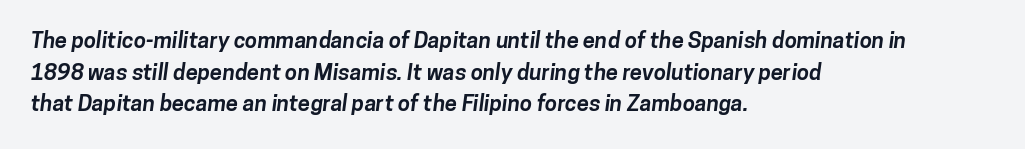
Q: Is the text bold? A: Yes.
Q: Is the text underlined? A: No.
Q: How is the paragraph aligned? A: Left-aligned.
Q: Is the spacing between letters normal or unusually wide? A: Normal.
Q: Is the spacing between lines tight, normal or loose? A: Normal.
